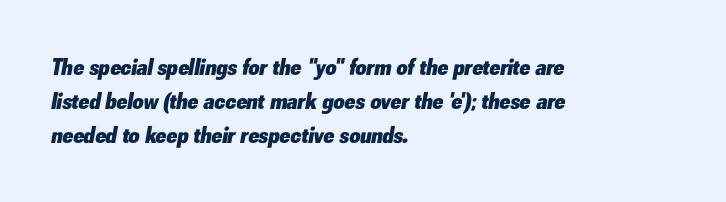
Rendered with sloped, italic letterforms. These lines stack with their left ends in a neat column. Notice how thick the strokes are: this is what a full bold looks like. Lines of text with bare space underneath. The vertical gap from one line to the next is medium.
